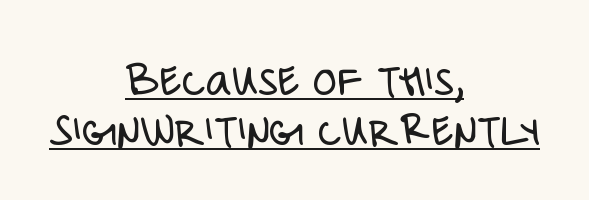
The string is rendered with underlining switched on. Words appear dense and cohesive because spacing is normal. The typesetting does not lean heavy: it is not bold. Does the copy run flush right? No — it is centered line by line. Is there any slant? The stems are plumb.
